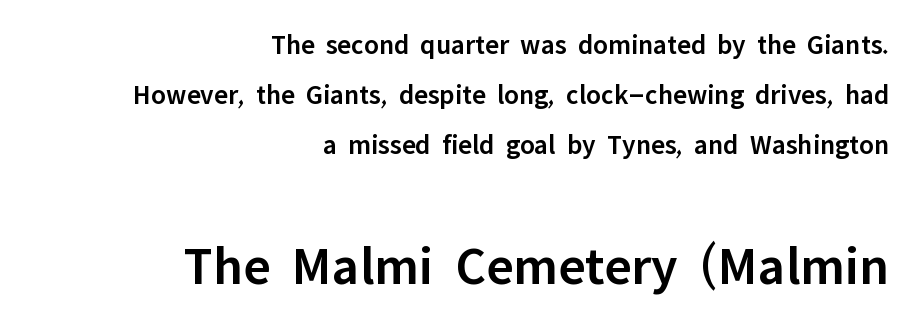
Q: Is the text bold? A: Semi-bold.
Q: Is the text italic (slanted)? A: No, it is upright.
Q: Is the typeface a serif or a sans-serif typeface? A: Sans-serif.
Q: Is the text underlined? A: No.
Q: How is the paragraph aligned? A: Right-aligned.
Q: Is the spacing between letters normal or unusually wide? A: Normal.
Q: Which block of text is set in a larger size, the first (top) or the second (bottom)? A: The second (bottom) one.
Q: Width (condensed, normal, or wide)? A: Normal.
Q: Stroke contrast? A: Low.
Q: x-height? A: Medium.
Q: Monospaced? A: No.
